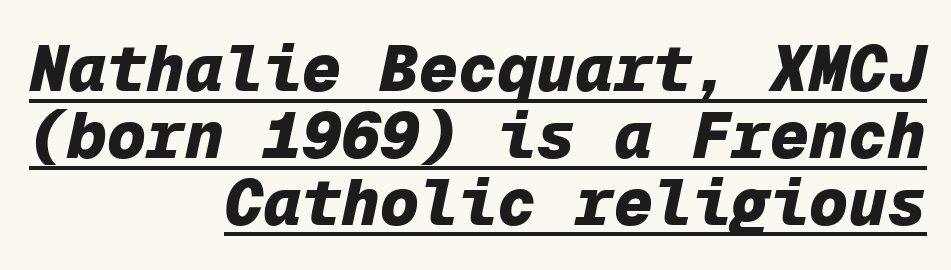
Casual observation: everything's shoved over to the right. Look at the stroke-to-counter ratio: heavy, a bold. Honestly, the letter spacing is just normal — you wouldn't notice it. Cramped leading.
